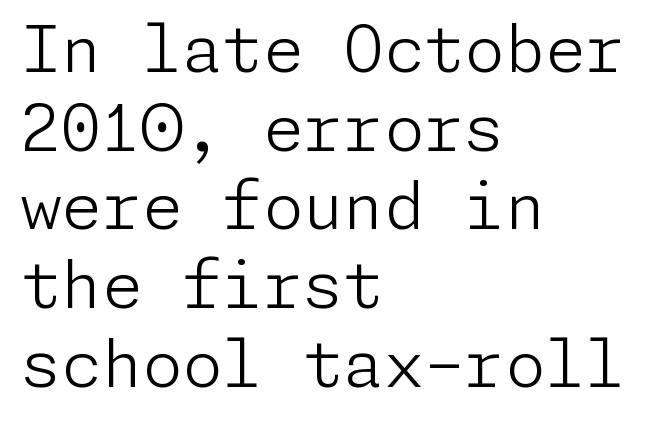
{"serif": "no", "italic": "no", "bold": "no", "weight": "light", "width": "normal", "stroke_contrast": "low", "x_height": "medium", "underline": "no", "align": "left", "line_spacing_ratio": 1.21, "letter_spacing": "normal", "letter_spacing_em": 0.0, "glyph_px": 65}
